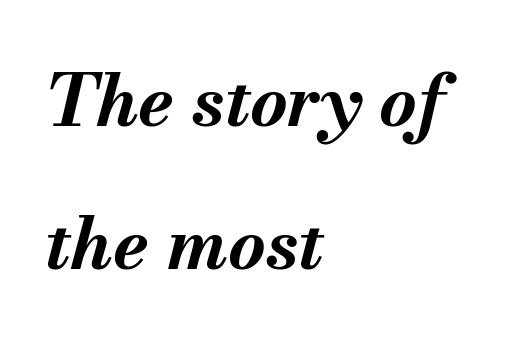
The image shows 72 px bold type, italic (leaning right); set left-aligned, loose line spacing (1.98x), normal letter spacing, not underlined; medium stroke contrast and a small x-height.
